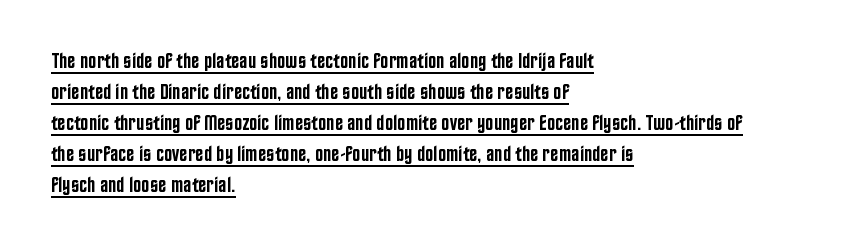
{"italic": "no", "bold": "semi", "underline": "yes", "align": "left", "line_spacing": "normal", "line_spacing_ratio": 1.41, "letter_spacing": "normal", "letter_spacing_em": 0.0, "glyph_px": 22}
